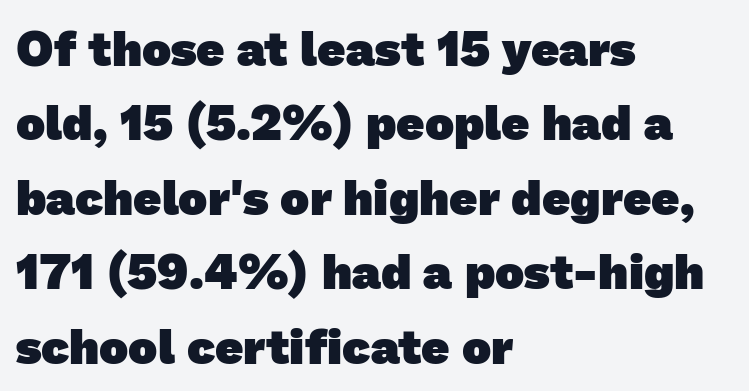
Q: Is the text bold? A: Yes.
Q: Is the typeface a serif or a sans-serif typeface? A: Sans-serif.
Q: Is the text underlined? A: No.
Q: How is the paragraph aligned? A: Left-aligned.
Q: Is the spacing between letters normal or unusually wide? A: Normal.
Q: Is the spacing between lines tight, normal or loose? A: Normal.
Q: Width (condensed, normal, or wide)? A: Normal.
Q: Stroke contrast? A: Low.
Q: x-height? A: Medium.
Q: Monospaced? A: No.
